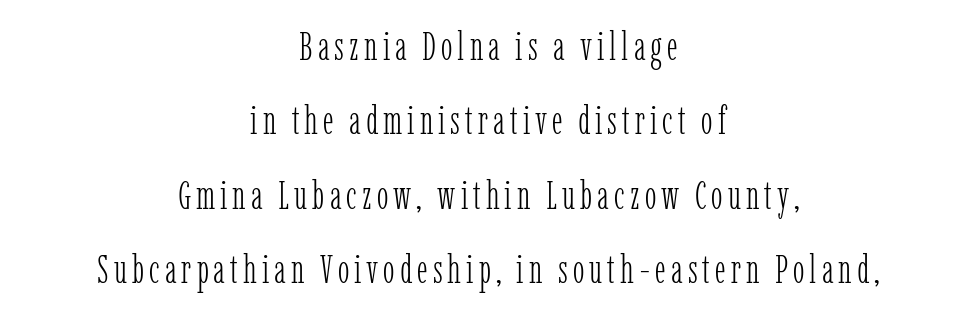
The image shows 39 px light, condensed serif type, upright; set centered, loose line spacing (1.91x), not underlined; low stroke contrast and a medium x-height.
